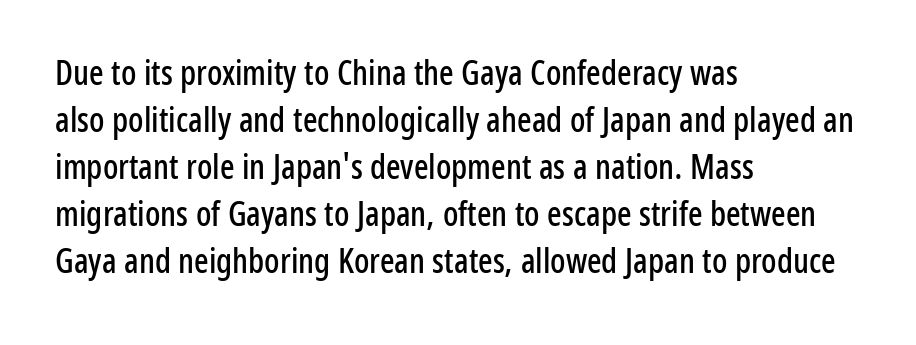
{"serif": "no", "italic": "no", "width": "condensed", "stroke_contrast": "low", "x_height": "medium", "monospaced": "no", "underline": "no", "align": "left", "line_spacing": "normal", "line_spacing_ratio": 1.38, "letter_spacing": "normal", "letter_spacing_em": 0.0, "glyph_px": 34}
